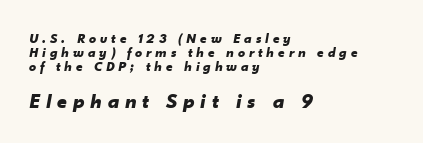
The image shows 21 px bold type, italic (leaning right); set left-aligned, tight line spacing (1.01x), unusually wide letter spacing (+0.28 em), not underlined; the second (bottom) block is 1.5x larger.
